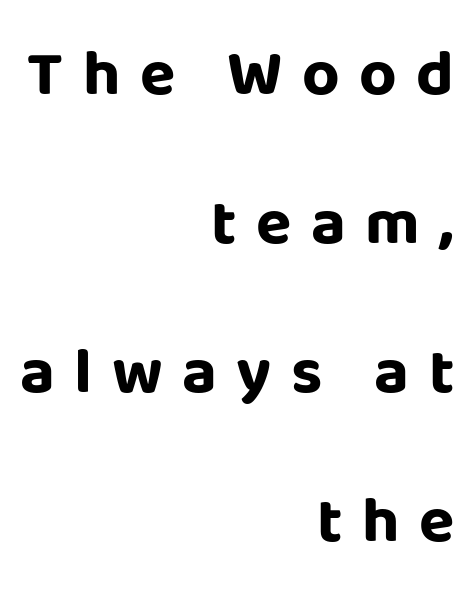
In terms of letterform style, serifs are entirely absent. A roman cut, with each character standing at attention. The letters advance in unequal steps, a hallmark of proportional type. Someone cranked the tracking dial way up on this one.
